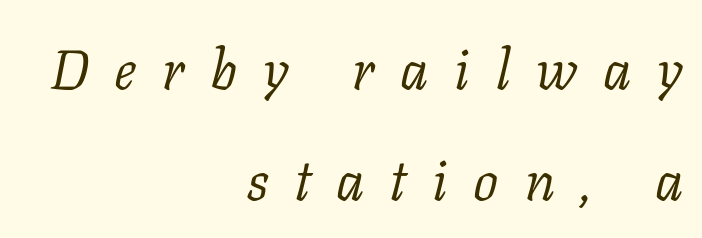
The image shows 56 px light serif type, italic (leaning right); set right-aligned, loose line spacing (1.99x), unusually wide letter spacing (+0.46 em), not underlined; low stroke contrast and a medium x-height.
